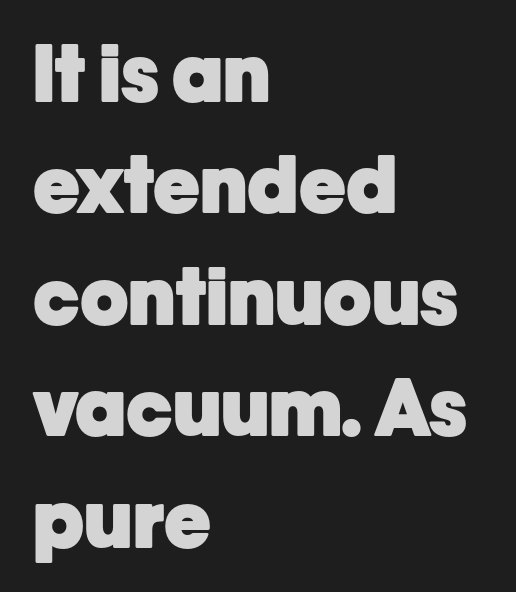
Q: Is the text bold? A: Yes.
Q: Is the text italic (slanted)? A: No, it is upright.
Q: Is the typeface a serif or a sans-serif typeface? A: Sans-serif.
Q: Is the text underlined? A: No.
Q: How is the paragraph aligned? A: Left-aligned.
Q: Is the spacing between letters normal or unusually wide? A: Normal.
Q: Is the spacing between lines tight, normal or loose? A: Normal.
Q: Width (condensed, normal, or wide)? A: Normal.
Q: Stroke contrast? A: Low.
Q: x-height? A: Medium.
Q: Monospaced? A: No.
